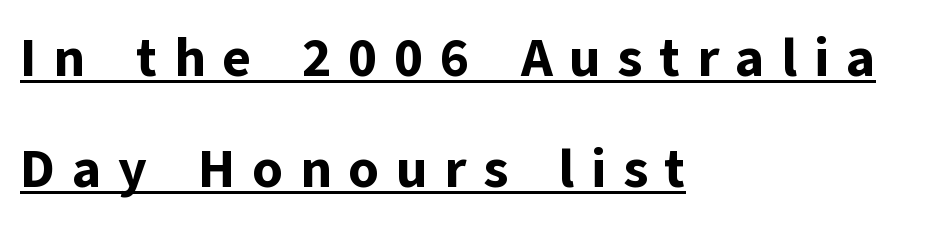
Q: Is the text bold? A: Yes.
Q: Is the text italic (slanted)? A: No, it is upright.
Q: Is the typeface a serif or a sans-serif typeface? A: Sans-serif.
Q: Is the text underlined? A: Yes.
Q: How is the paragraph aligned? A: Left-aligned.
Q: Is the spacing between letters normal or unusually wide? A: Unusually wide.
Q: Is the spacing between lines tight, normal or loose? A: Loose.
Q: Width (condensed, normal, or wide)? A: Normal.
Q: Stroke contrast? A: Low.
Q: x-height? A: Medium.
Q: Monospaced? A: No.
